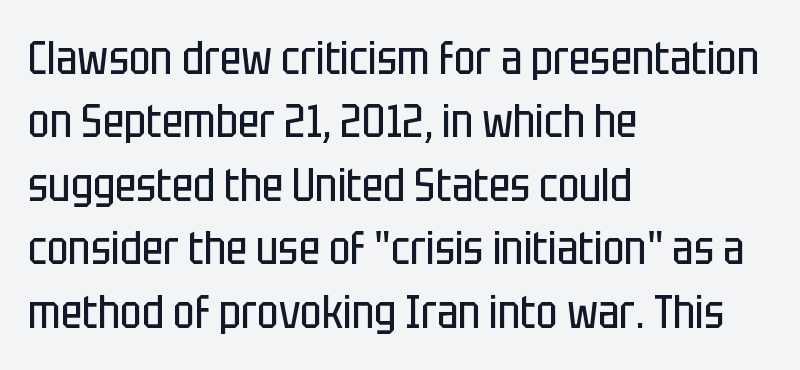
Q: Is the text bold? A: No.
Q: Is the text italic (slanted)? A: No, it is upright.
Q: Is the typeface a serif or a sans-serif typeface? A: Sans-serif.
Q: Is the text underlined? A: No.
Q: How is the paragraph aligned? A: Left-aligned.
Q: Is the spacing between letters normal or unusually wide? A: Normal.
Q: Is the spacing between lines tight, normal or loose? A: Normal.
Q: Width (condensed, normal, or wide)? A: Condensed.
Q: Stroke contrast? A: Low.
Q: x-height? A: Large.
Q: Monospaced? A: No.
